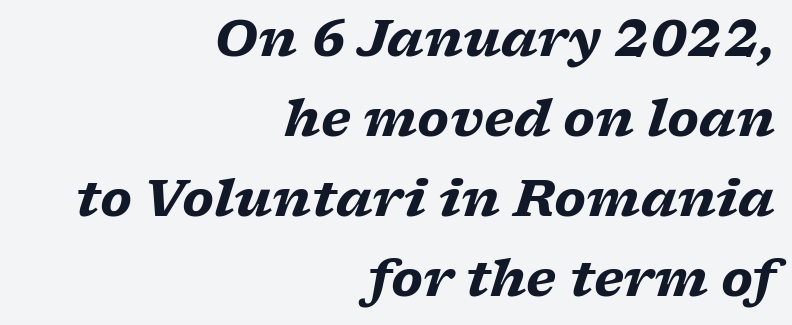
Q: Is the text bold? A: Yes.
Q: Is the text italic (slanted)? A: Yes, it leans right by about 17 degrees.
Q: Is the typeface a serif or a sans-serif typeface? A: Serif.
Q: Is the text underlined? A: No.
Q: How is the paragraph aligned? A: Right-aligned.
Q: Is the spacing between letters normal or unusually wide? A: Normal.
Q: Is the spacing between lines tight, normal or loose? A: Normal.
Q: Width (condensed, normal, or wide)? A: Wide.
Q: Stroke contrast? A: Low.
Q: x-height? A: Medium.
Q: Monospaced? A: No.
